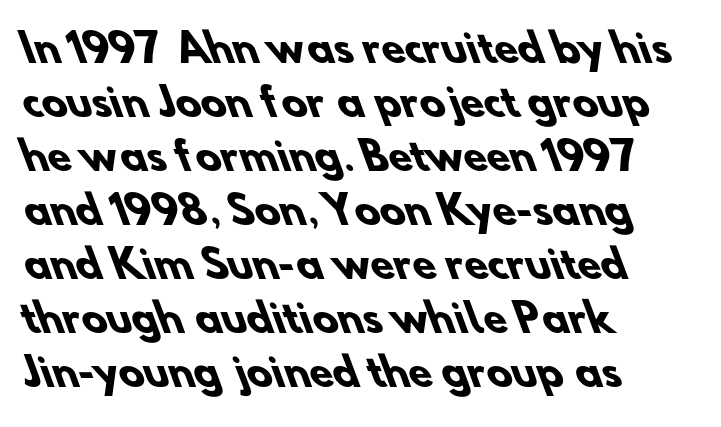
{"serif": "no", "bold": "yes", "weight": "heavy", "width": "normal", "stroke_contrast": "low", "x_height": "small", "monospaced": "no", "underline": "no", "align": "left", "line_spacing": "normal", "line_spacing_ratio": 1.42, "letter_spacing": "normal", "letter_spacing_em": 0.0, "glyph_px": 38}
